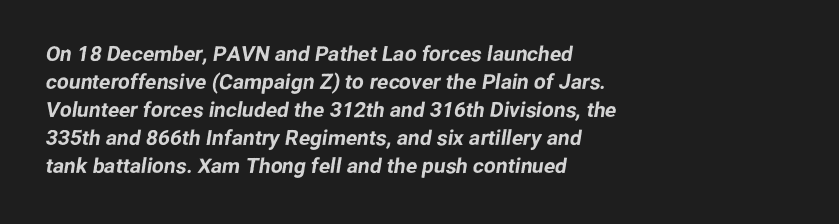
Q: Is the text underlined? A: No.
Q: How is the paragraph aligned? A: Left-aligned.
Q: Is the spacing between letters normal or unusually wide? A: Normal.
Q: Is the spacing between lines tight, normal or loose? A: Normal.
